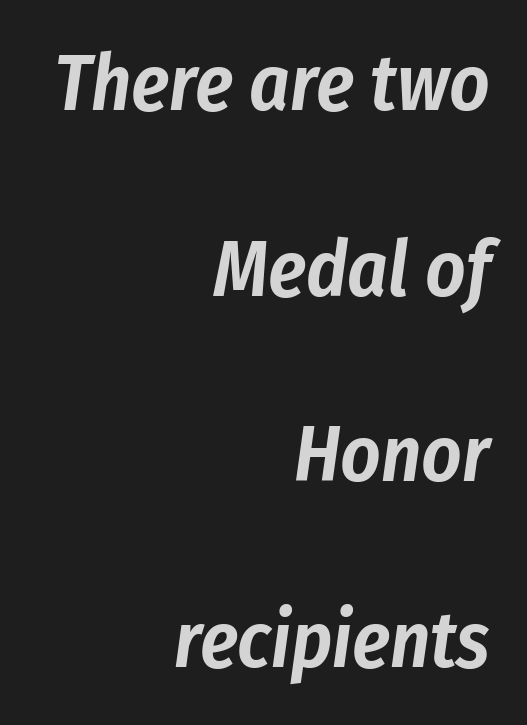
Each row of text sits above clean, open space. Do the characters align in a grid? No, the font is proportional. The gaps between neighbouring characters are ordinary and unremarkable. A flush-right, rag-left setting is used for this passage. What's the leading like? Stretched, with rows far apart.
